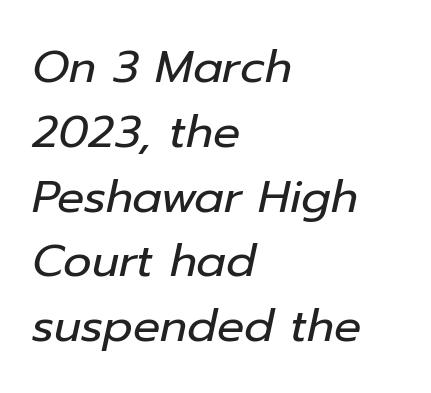
The image shows 45 px regular-weight type, italic (leaning right); set left-aligned, normal line spacing (1.44x), normal letter spacing, not underlined; low stroke contrast and a medium x-height.
